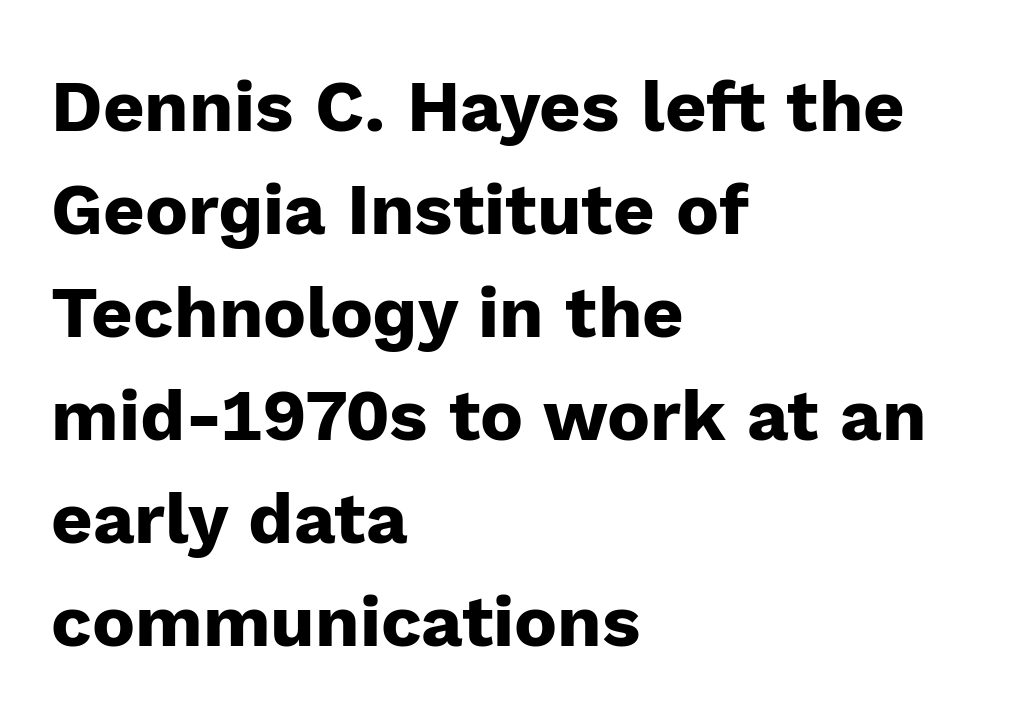
Q: Is the text bold? A: Yes.
Q: Is the text italic (slanted)? A: No, it is upright.
Q: Is the typeface a serif or a sans-serif typeface? A: Sans-serif.
Q: Is the text underlined? A: No.
Q: How is the paragraph aligned? A: Left-aligned.
Q: Is the spacing between letters normal or unusually wide? A: Normal.
Q: Is the spacing between lines tight, normal or loose? A: Normal.
Q: Width (condensed, normal, or wide)? A: Normal.
Q: Stroke contrast? A: Low.
Q: x-height? A: Medium.
Q: Monospaced? A: No.
